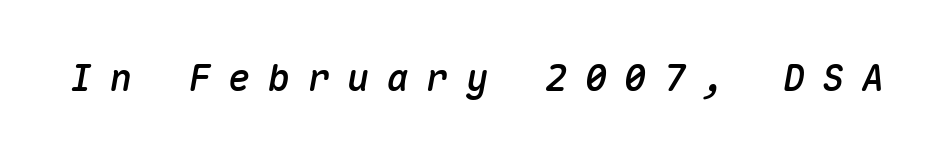
Display-style spreading of the glyphs; the letterfit is very open. The glyphs look as if they've been sheared to an angle. Here the designer chose a console-style face with uniform glyph widths. The string is rendered with underlining switched off.
